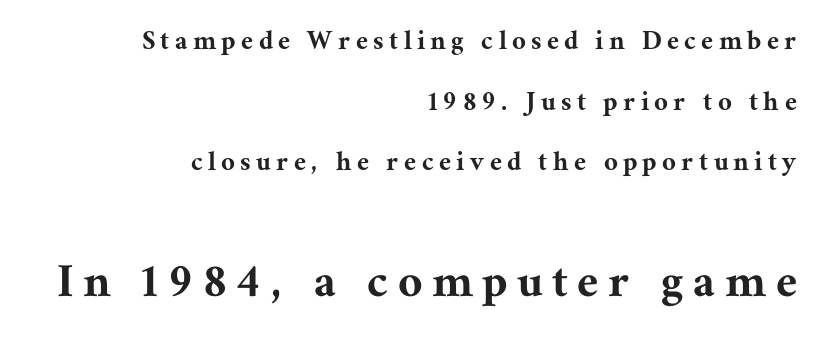
{"serif": "yes", "italic": "no", "width": "normal", "stroke_contrast": "medium", "x_height": "medium", "monospaced": "no", "underline": "no", "align": "right", "line_spacing": "loose", "line_spacing_ratio": 2.02, "letter_spacing": "wide", "letter_spacing_em": 0.2, "larger_block": "second", "size_ratio": 1.77, "glyph_px": 53}
